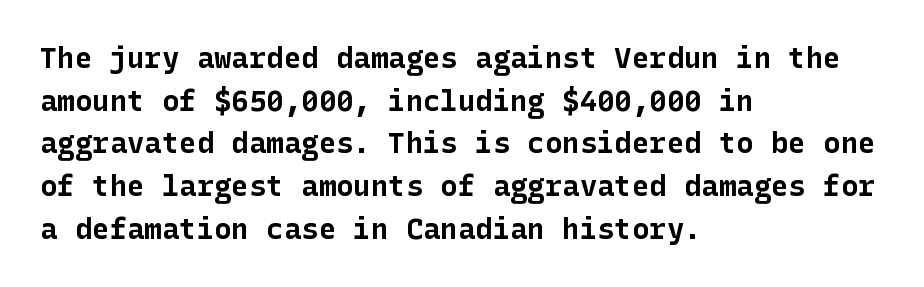
{"serif": "no", "italic": "no", "bold": "yes", "weight": "bold", "width": "normal", "stroke_contrast": "low", "x_height": "medium", "underline": "no", "align": "left", "line_spacing": "normal", "line_spacing_ratio": 1.47, "letter_spacing": "normal", "letter_spacing_em": 0.0, "glyph_px": 29}
